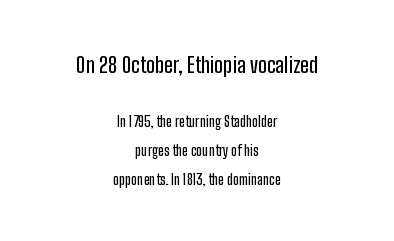
Q: Is the text italic (slanted)? A: No, it is upright.
Q: Is the text underlined? A: No.
Q: How is the paragraph aligned? A: Centered.
Q: Is the spacing between letters normal or unusually wide? A: Normal.
Q: Is the spacing between lines tight, normal or loose? A: Loose.
Q: Which block of text is set in a larger size, the first (top) or the second (bottom)? A: The first (top) one.
